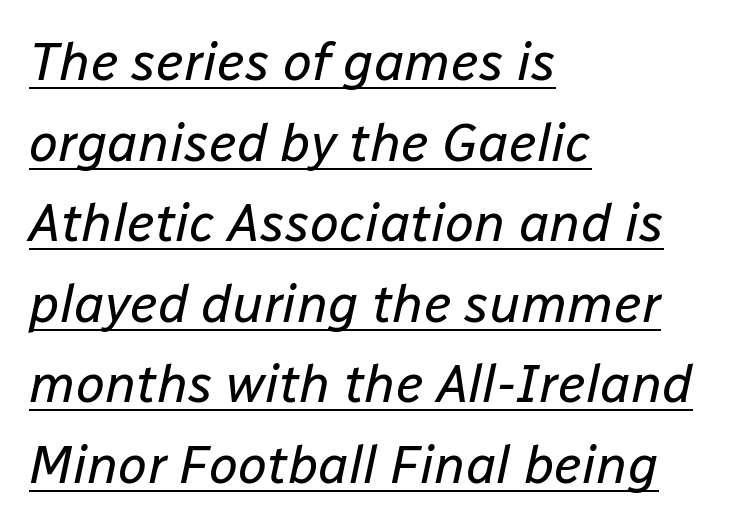
The image shows 53 px regular-weight type, italic (leaning right); set left-aligned, normal line spacing (1.52x), normal letter spacing, underlined; low stroke contrast and a medium x-height.
